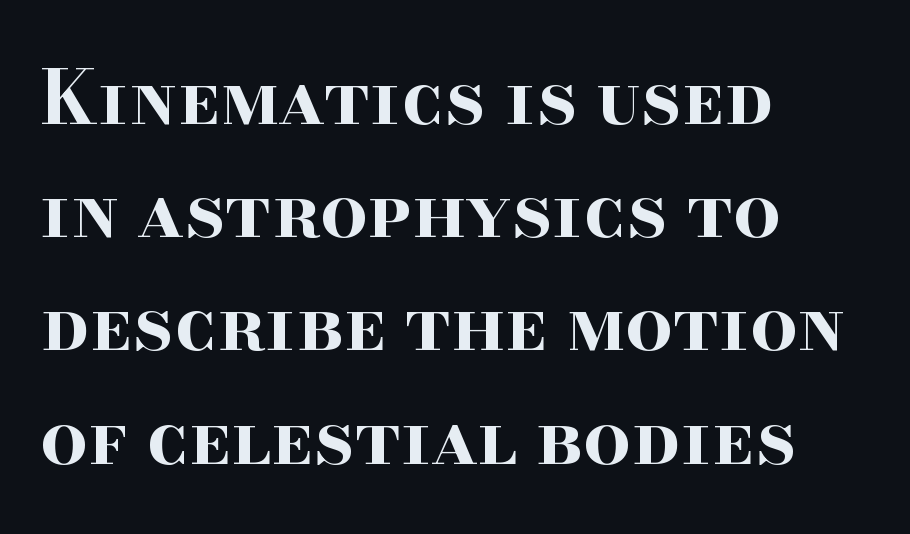
This block has exactly the height ordinary leading produces. This is the regular roman posture of the typeface. Look at the bottom of the vertical strokes: they flare into serifs here. Caption: standard tracking, unaltered. Set as a true bold cut, around the 700 mark.
